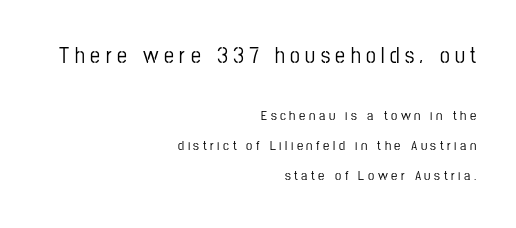
The designer dialed line spacing up above the default. Rendered with straight, roman letterforms. Character size in the leading block exceeds that of the trailing block. Tracking here is generous; glyphs stand well apart from one another. Horizontal alignment here is rightward, an uncommon choice for prose. No word sits above an underline.
